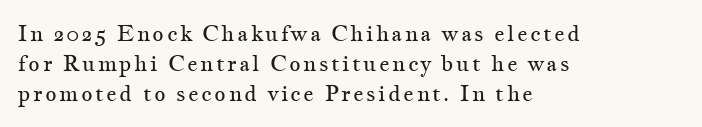
{"italic": "no", "bold": "no", "underline": "no", "align": "left", "line_spacing": "normal", "line_spacing_ratio": 1.37, "glyph_px": 22}
